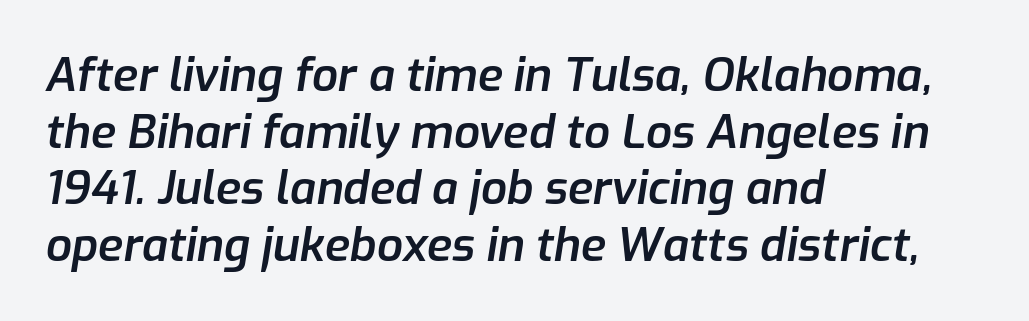
Is the block centered? No — it sits flush against the left margin. Each glyph is drawn with semibold strokes, heavier than normal yet not fully bold. You could not count columns in this text — the font is proportionally spaced. The glyphs look as if they've been sheared to an angle. Honestly, the letter spacing is just normal — you wouldn't notice it.
